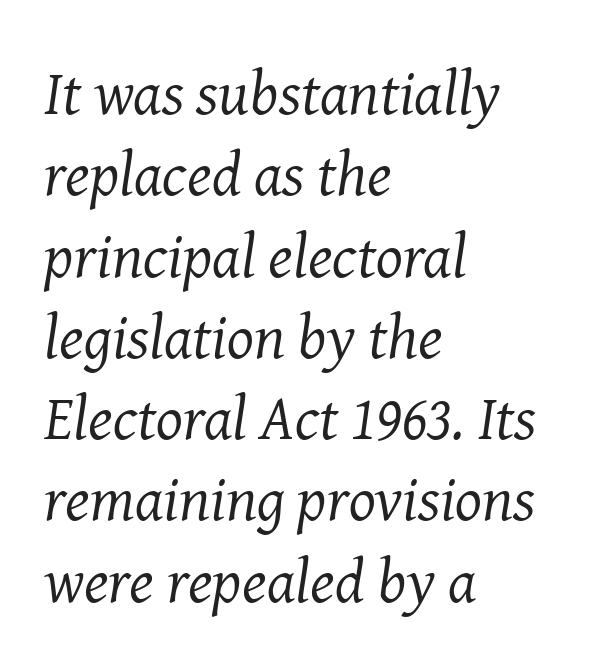
Q: Is the text bold? A: No.
Q: Is the text italic (slanted)? A: Yes, it leans right by about 8 degrees.
Q: Is the typeface a serif or a sans-serif typeface? A: Serif.
Q: Is the text underlined? A: No.
Q: How is the paragraph aligned? A: Left-aligned.
Q: Is the spacing between letters normal or unusually wide? A: Normal.
Q: Is the spacing between lines tight, normal or loose? A: Normal.
Q: Width (condensed, normal, or wide)? A: Normal.
Q: Stroke contrast? A: Medium.
Q: x-height? A: Medium.
Q: Monospaced? A: No.
